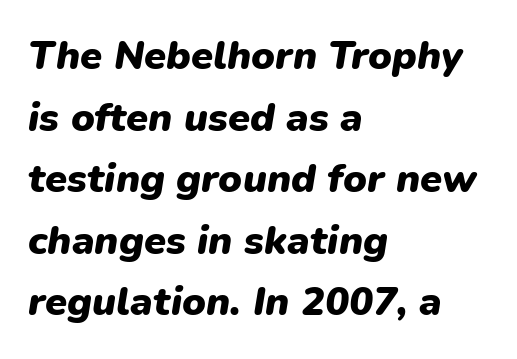
{"italic": "yes", "lean": "right", "slant_degrees": 9, "bold": "yes", "weight": "heavy", "width": "normal", "stroke_contrast": "low", "x_height": "medium", "monospaced": "no", "underline": "no", "align": "left", "line_spacing": "normal", "line_spacing_ratio": 1.54, "letter_spacing": "normal", "letter_spacing_em": 0.0, "glyph_px": 40}
